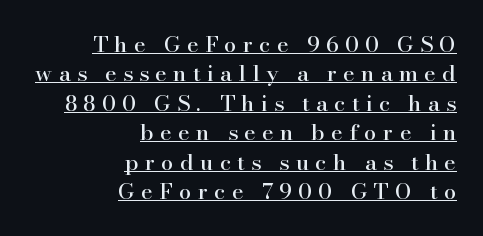
{"italic": "no", "underline": "yes", "align": "right", "line_spacing": "normal", "line_spacing_ratio": 1.34, "letter_spacing": "wide", "letter_spacing_em": 0.29, "glyph_px": 22}
